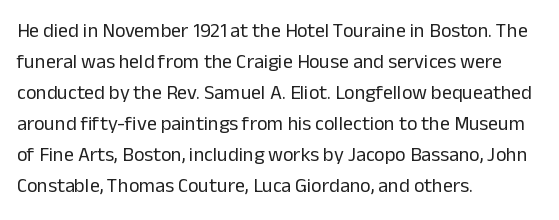
Q: Is the text bold? A: No.
Q: Is the text italic (slanted)? A: No, it is upright.
Q: Is the text underlined? A: No.
Q: How is the paragraph aligned? A: Left-aligned.
Q: Is the spacing between letters normal or unusually wide? A: Normal.
Q: Is the spacing between lines tight, normal or loose? A: Normal.
